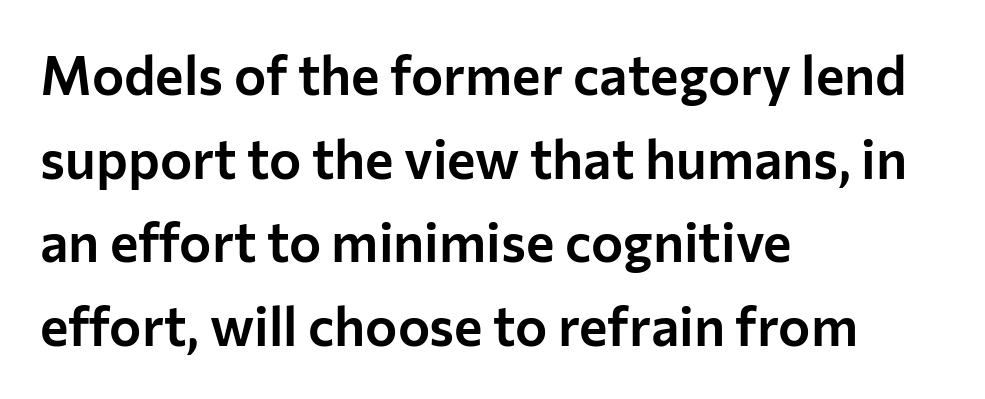
Do the letters lean? They stand straight. The tracking reads as untouched default to a designer's eye. The words here are not underlined. The passage is arranged the way most books set body copy — flush left. This block has exactly the height ordinary leading produces.
